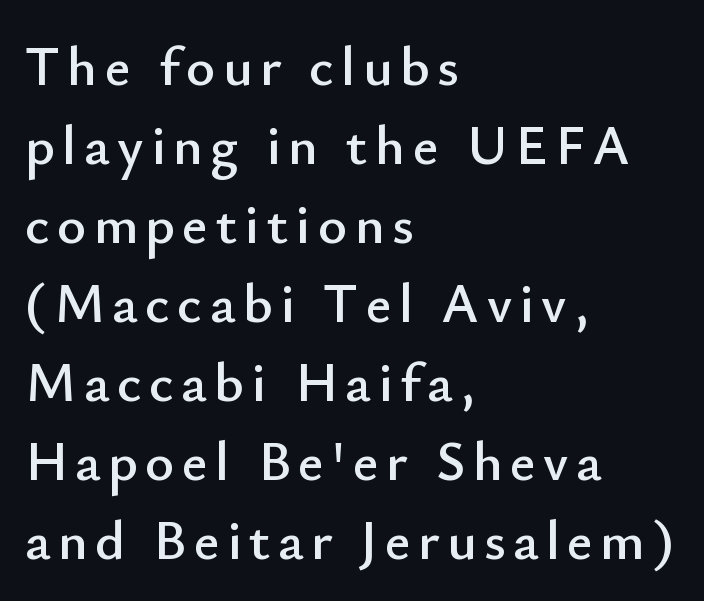
Stroke terminals: plain, sans-serif. Is there any slant? The stems are plumb. Summary of vertical rhythm: regular, with standard interline spacing. The specimen omits any rule beneath the text block's lines. Left-aligned paragraph, ragged on the right. Is this a fixed-width face? No — the glyphs have proportional, varying widths.
